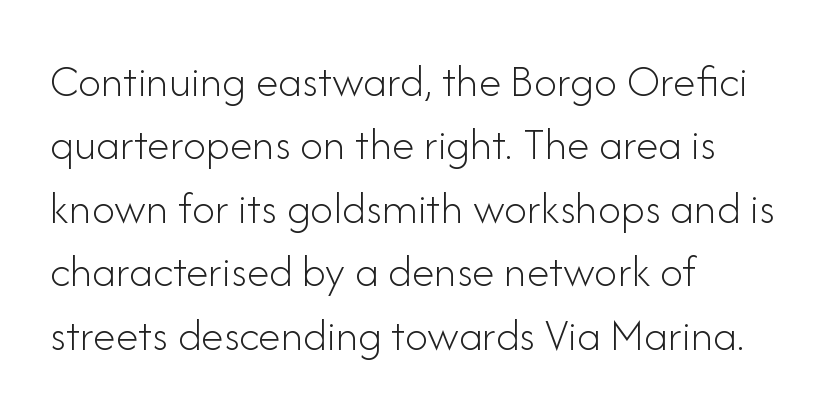
The type sits square on the baseline with zero lean. A typesetter would label this face a sans. Short and long lines alike share a common starting point at left. Counters stay open thanks to moderate or lighter strokes. Is the letter spacing exaggerated? No — it looks like the ordinary default.
